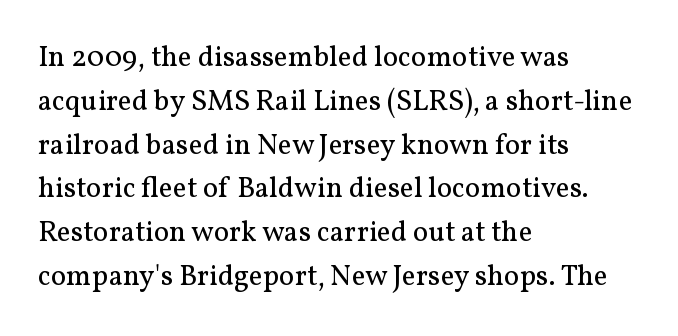
{"serif": "yes", "italic": "no", "bold": "no", "weight": "regular", "width": "normal", "stroke_contrast": "medium", "x_height": "medium", "monospaced": "no", "underline": "no", "align": "left", "line_spacing": "normal", "line_spacing_ratio": 1.51, "letter_spacing": "normal", "letter_spacing_em": 0.0, "glyph_px": 29}
